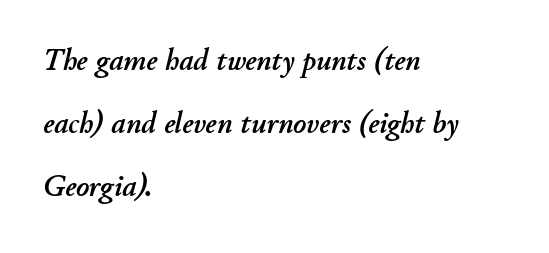
The image shows 31 px text type, italic (leaning right); set left-aligned, loose line spacing (2.04x), normal letter spacing, not underlined; low stroke contrast and a small x-height.
